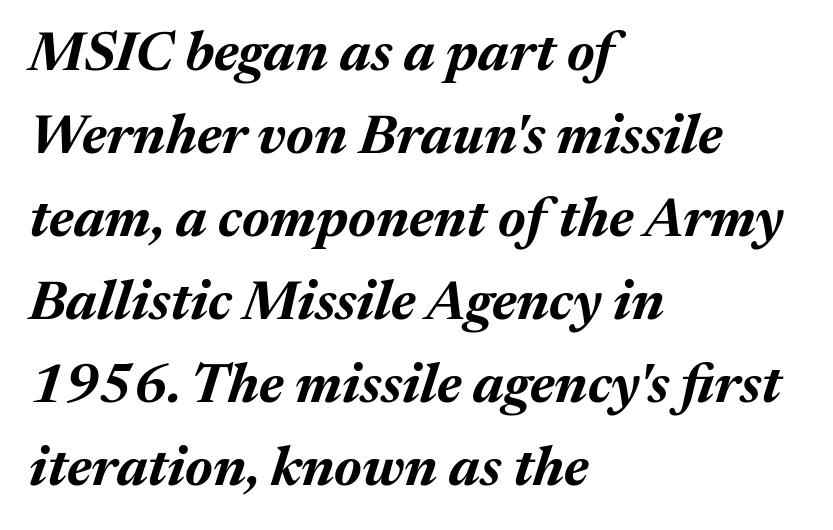
The image shows 55 px bold type, italic (leaning right); set left-aligned, normal line spacing (1.51x), normal letter spacing, not underlined; medium stroke contrast and a medium x-height.
